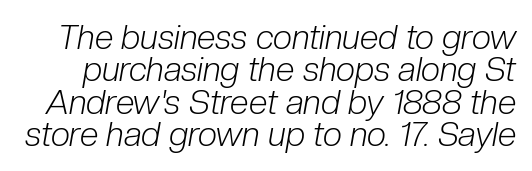
Q: Is the text bold? A: No.
Q: Is the text italic (slanted)? A: Yes, it leans right by about 10 degrees.
Q: Is the text underlined? A: No.
Q: Is the spacing between letters normal or unusually wide? A: Normal.
Q: Is the spacing between lines tight, normal or loose? A: Tight.
Q: Width (condensed, normal, or wide)? A: Condensed.
Q: Stroke contrast? A: Low.
Q: x-height? A: Medium.
Q: Monospaced? A: No.
